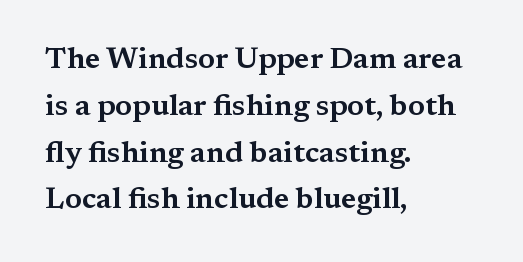
The image shows 30 px wide serif type, upright; set left-aligned, normal line spacing (1.56x), normal letter spacing, not underlined; medium stroke contrast and a medium x-height.
